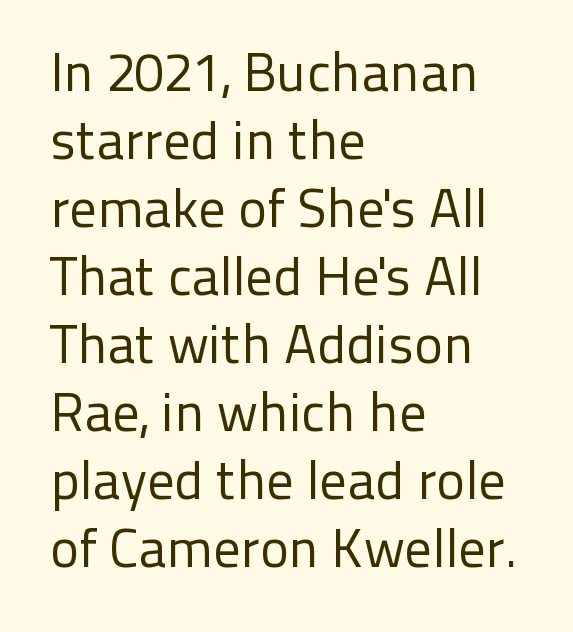
The image shows 54 px regular-weight sans-serif type, upright; set left-aligned, normal line spacing (1.26x), normal letter spacing, not underlined; low stroke contrast and a medium x-height.
